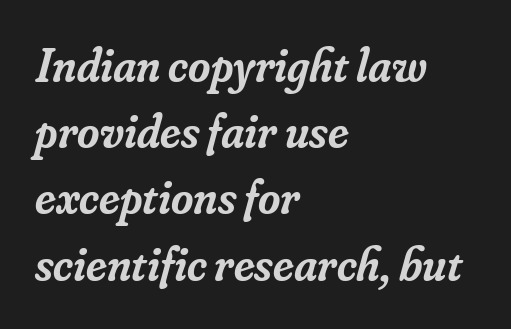
Q: Is the text bold? A: Semi-bold.
Q: Is the text italic (slanted)? A: Yes, it leans right by about 16 degrees.
Q: Is the typeface a serif or a sans-serif typeface? A: Serif.
Q: Is the text underlined? A: No.
Q: How is the paragraph aligned? A: Left-aligned.
Q: Is the spacing between letters normal or unusually wide? A: Normal.
Q: Is the spacing between lines tight, normal or loose? A: Normal.
Q: Width (condensed, normal, or wide)? A: Normal.
Q: Stroke contrast? A: Low.
Q: x-height? A: Small.
Q: Monospaced? A: No.
